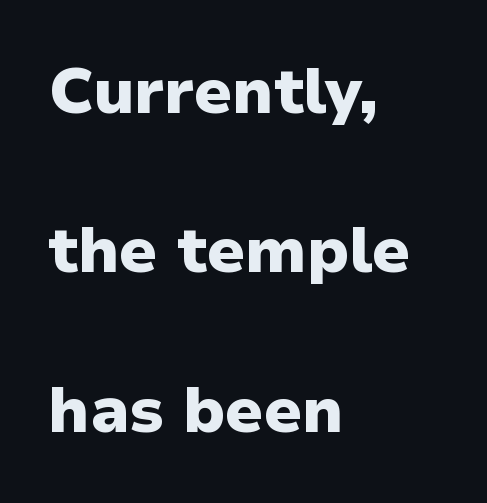
Q: Is the text bold? A: Yes.
Q: Is the text italic (slanted)? A: No, it is upright.
Q: Is the typeface a serif or a sans-serif typeface? A: Sans-serif.
Q: Is the text underlined? A: No.
Q: How is the paragraph aligned? A: Left-aligned.
Q: Is the spacing between letters normal or unusually wide? A: Normal.
Q: Is the spacing between lines tight, normal or loose? A: Loose.
Q: Width (condensed, normal, or wide)? A: Normal.
Q: Stroke contrast? A: Low.
Q: x-height? A: Medium.
Q: Monospaced? A: No.
